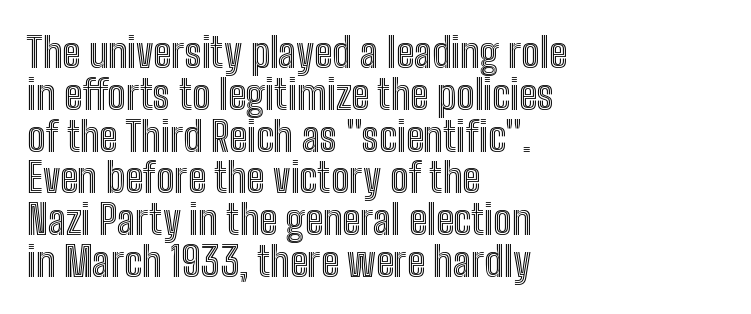
{"italic": "no", "width": "condensed", "x_height": "medium", "monospaced": "no", "underline": "no", "align": "left", "line_spacing": "tight", "line_spacing_ratio": 1.02, "letter_spacing": "normal", "letter_spacing_em": 0.0, "glyph_px": 41}
